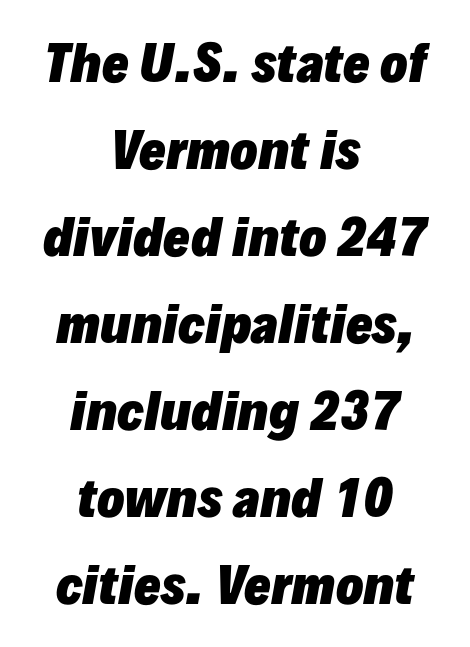
The image shows 50 px heavy type, italic (leaning right); set centered, line spacing 1.74x, normal letter spacing, not underlined; low stroke contrast and a medium x-height.
